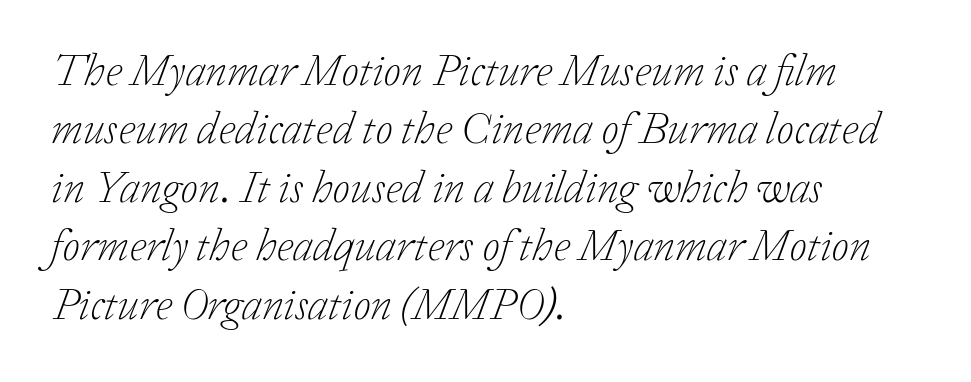
Q: Is the text bold? A: No.
Q: Is the text italic (slanted)? A: Yes, it leans right by about 20 degrees.
Q: Is the typeface a serif or a sans-serif typeface? A: Serif.
Q: Is the text underlined? A: No.
Q: How is the paragraph aligned? A: Left-aligned.
Q: Is the spacing between letters normal or unusually wide? A: Normal.
Q: Is the spacing between lines tight, normal or loose? A: Normal.
Q: Width (condensed, normal, or wide)? A: Normal.
Q: Stroke contrast? A: Low.
Q: x-height? A: Medium.
Q: Monospaced? A: No.
